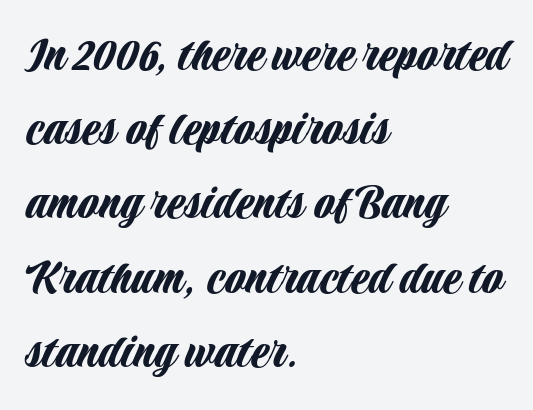
Q: Is the text italic (slanted)? A: Yes.
Q: Is the typeface a serif or a sans-serif typeface? A: Sans-serif.
Q: Is the text underlined? A: No.
Q: How is the paragraph aligned? A: Left-aligned.
Q: Is the spacing between letters normal or unusually wide? A: Normal.
Q: Is the spacing between lines tight, normal or loose? A: Normal.
Q: Width (condensed, normal, or wide)? A: Condensed.
Q: Stroke contrast? A: Low.
Q: x-height? A: Large.
Q: Monospaced? A: No.
